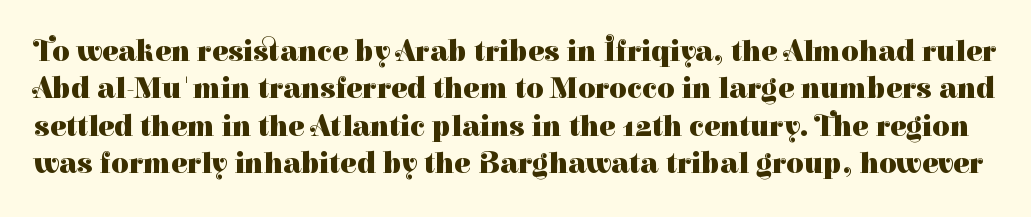
The image shows 30 px heavy serif type, upright; set normal line spacing (1.25x), normal letter spacing, not underlined; high stroke contrast and a medium x-height.
